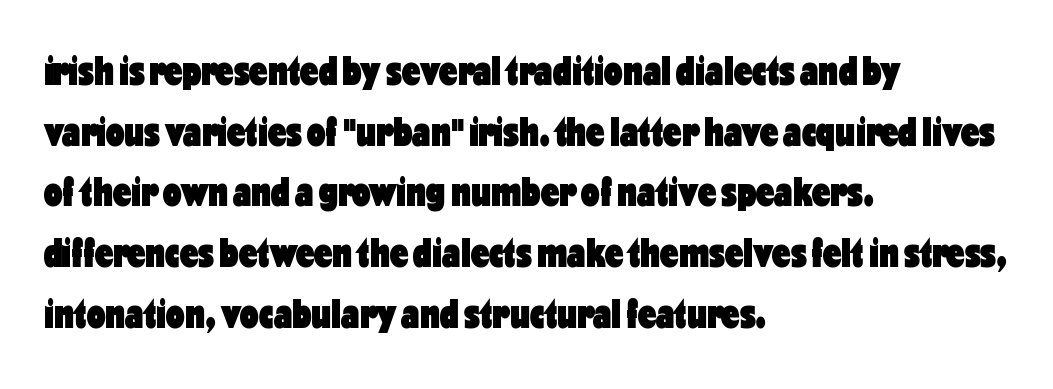
Look at the stroke-to-counter ratio: heavy, a bold. Leftover space on each line is placed entirely after the last word. Only glyphs here, with clear space below each row. Here the glyphs are tracked normally, forming tight word shapes. Italic: no, the glyphs are upright roman.
